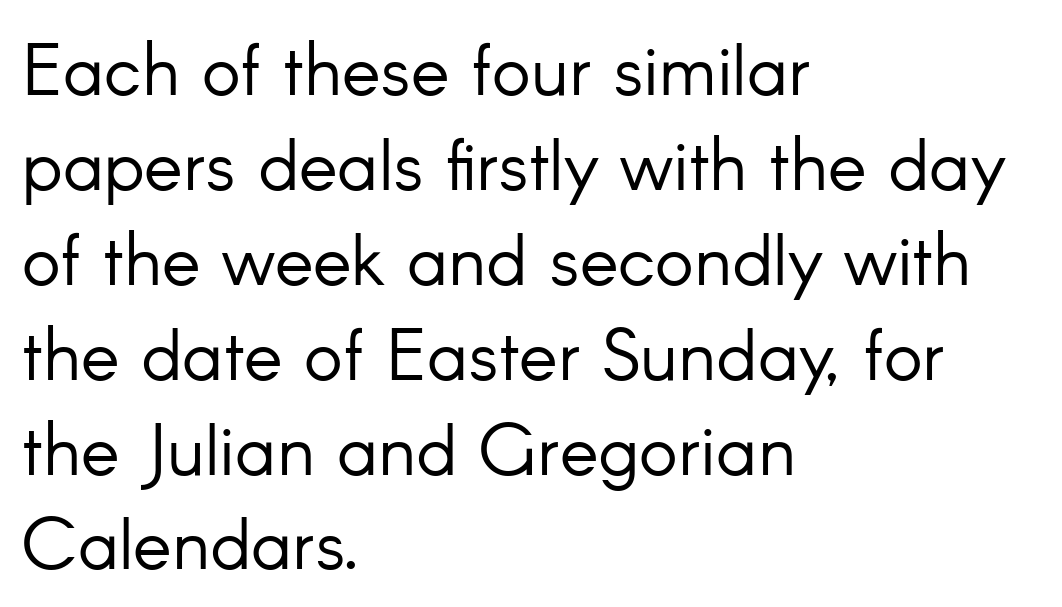
Type without underlining. The text was rendered using a sans face with plain stroke endings. Short note: letters normally spaced. Each letter keeps its own natural width here, so spacing adapts to shape. Ink coverage per letter is moderate at most.
